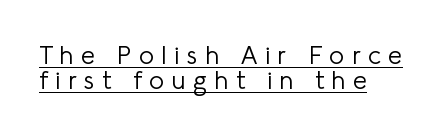
{"italic": "no", "bold": "no", "underline": "yes", "align": "left", "line_spacing": "tight", "line_spacing_ratio": 1.01, "letter_spacing": "wide", "letter_spacing_em": 0.3, "glyph_px": 25}
